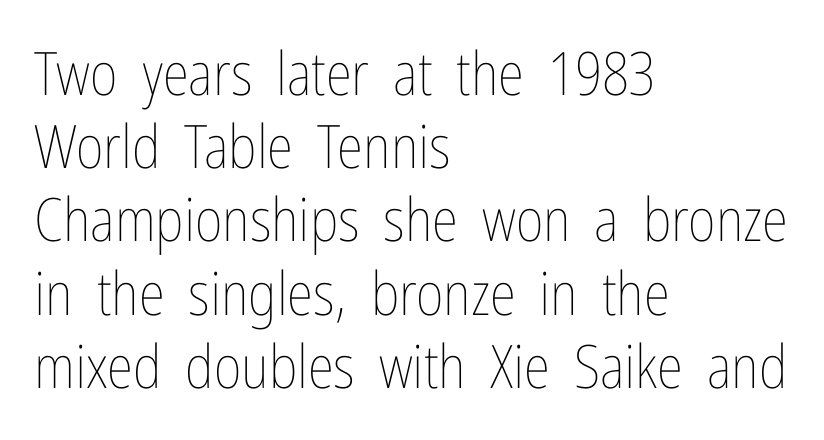
The image shows 60 px thin, condensed type, upright; set left-aligned, line spacing 1.22x, normal letter spacing, not underlined; low stroke contrast and a medium x-height.
